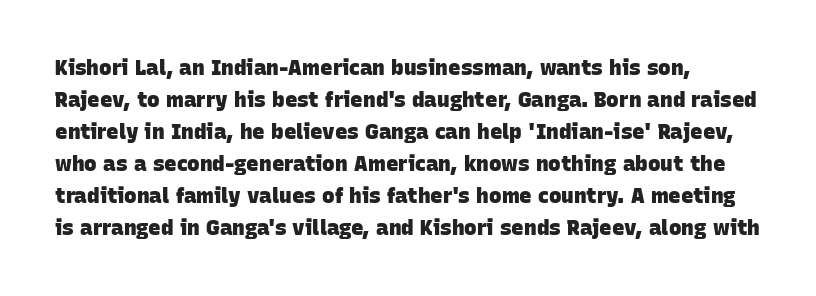
Q: Is the text bold? A: Yes.
Q: Is the text underlined? A: No.
Q: How is the paragraph aligned? A: Left-aligned.
Q: Is the spacing between letters normal or unusually wide? A: Normal.
Q: Is the spacing between lines tight, normal or loose? A: Normal.
